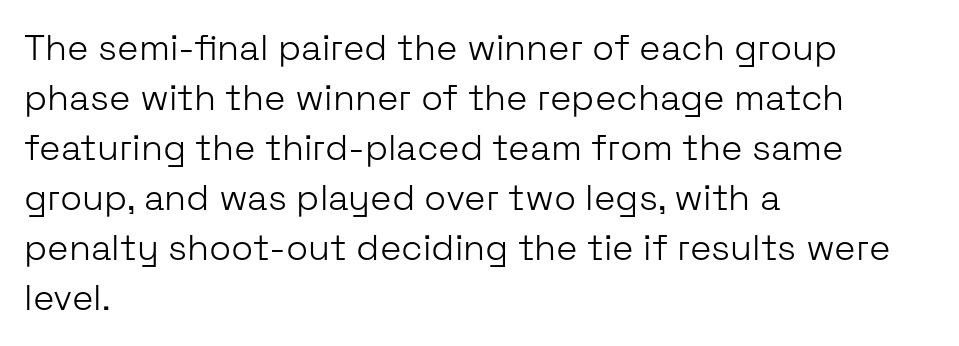
{"serif": "no", "italic": "no", "bold": "no", "weight": "light", "width": "normal", "stroke_contrast": "low", "x_height": "medium", "monospaced": "no", "underline": "no", "align": "left", "line_spacing": "normal", "line_spacing_ratio": 1.39, "letter_spacing": "normal", "letter_spacing_em": 0.0, "glyph_px": 36}
